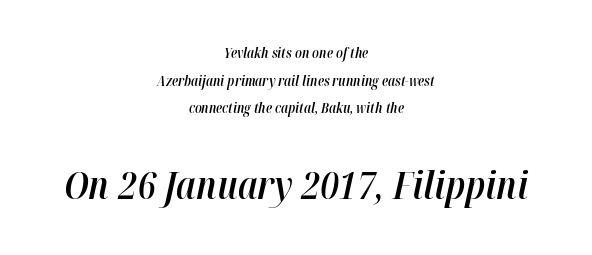
{"italic": "yes", "lean": "right", "slant_degrees": 12, "bold": "semi", "weight": "semibold", "width": "condensed", "stroke_contrast": "high", "x_height": "medium", "monospaced": "no", "underline": "no", "align": "center", "line_spacing": "loose", "line_spacing_ratio": 1.98, "letter_spacing": "normal", "letter_spacing_em": 0.0, "larger_block": "second", "size_ratio": 2.79, "glyph_px": 39}
